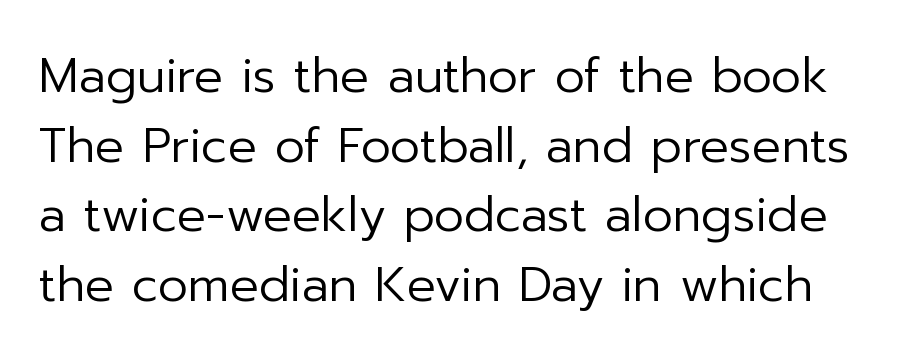
I'd call this a sans setting — the letters go barefoot. Only glyphs here, with clear space below each row. The typography opts for an upright posture over an oblique one. Compared with typical paragraphs, the rows here are spaced about the same. No letter is thick-stroked: the sample isn't bold. Proportional: the letters do not fall into vertical columns.
